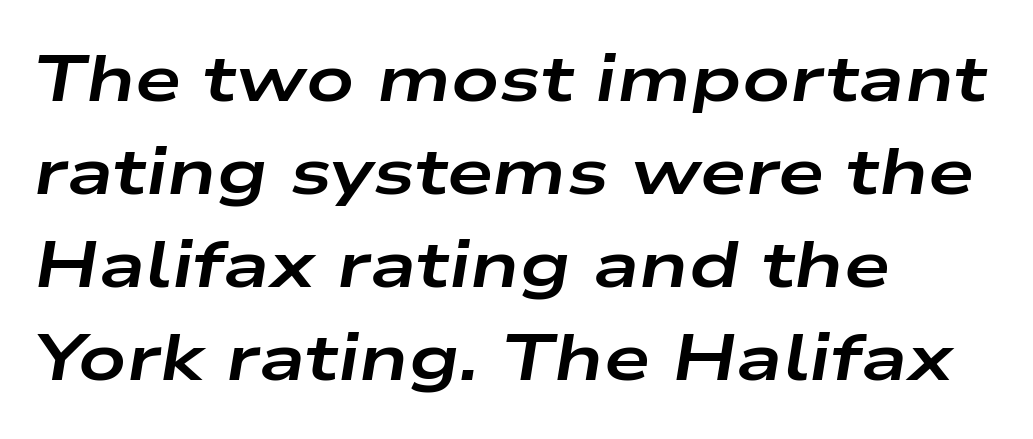
The passage shown leans; its letterforms are oblique. The rows are spaced the way most documents space them. Compared with a centered layout, this one pins lines to the left instead. Check under the words: just untouched page.
